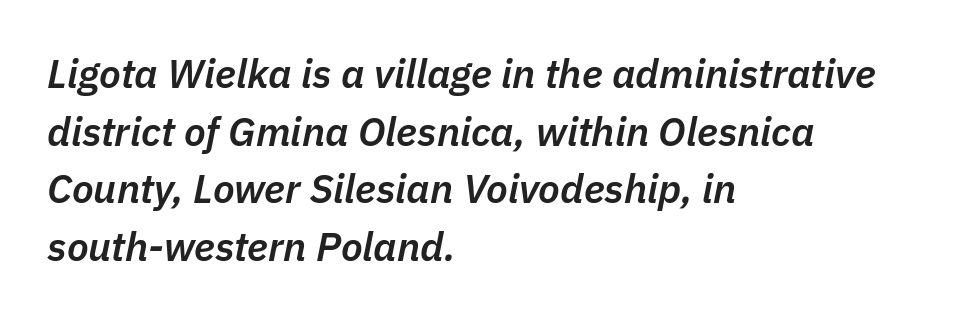
This sample uses an oblique cut, with every glyph tilted off the vertical. These words are printed semibold, heavier than regular yet not bold. If you measured baseline to baseline, you'd find a middling distance. These lines are rendered in a variable-pitch font.
